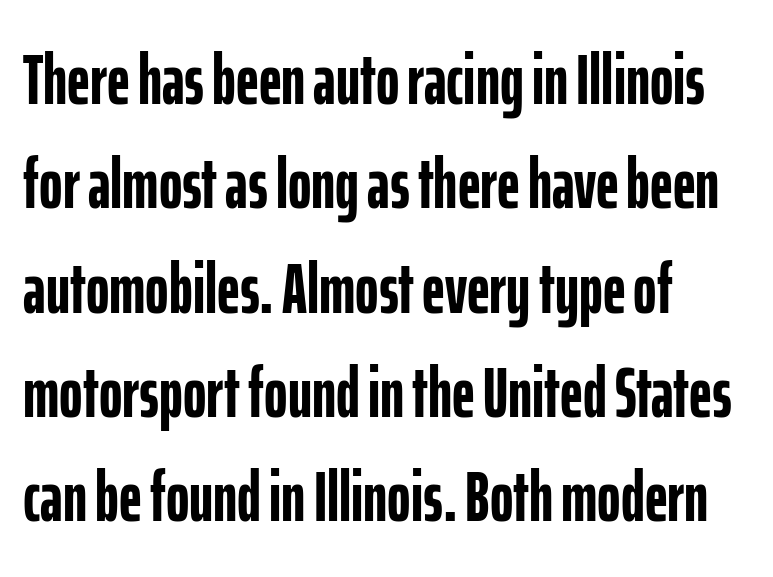
{"serif": "no", "italic": "no", "bold": "yes", "weight": "semibold", "width": "condensed", "stroke_contrast": "low", "x_height": "medium", "monospaced": "no", "underline": "no", "align": "left", "line_spacing": "normal", "line_spacing_ratio": 1.47, "letter_spacing": "normal", "letter_spacing_em": 0.0, "glyph_px": 71}
